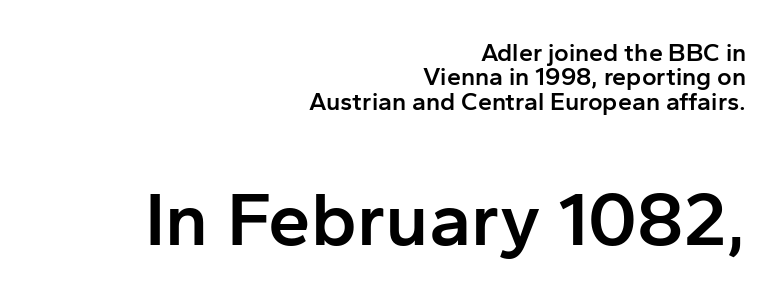
Q: Is the text bold? A: Semi-bold.
Q: Is the text italic (slanted)? A: No, it is upright.
Q: Is the typeface a serif or a sans-serif typeface? A: Sans-serif.
Q: Is the text underlined? A: No.
Q: How is the paragraph aligned? A: Right-aligned.
Q: Is the spacing between letters normal or unusually wide? A: Normal.
Q: Is the spacing between lines tight, normal or loose? A: Tight.
Q: Which block of text is set in a larger size, the first (top) or the second (bottom)? A: The second (bottom) one.
Q: Width (condensed, normal, or wide)? A: Normal.
Q: Stroke contrast? A: Low.
Q: x-height? A: Medium.
Q: Monospaced? A: No.
